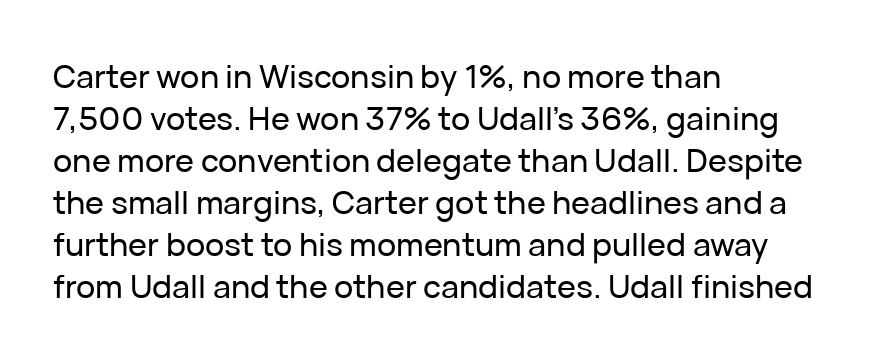
The designer left line spacing at the default. Every character sits straight up, as roman type does. Serif or sans? Sans — the stroke terminals are bare. Underlining? Definitely not there. Nothing unusual about the tracking: characters are spaced as the font intends.
